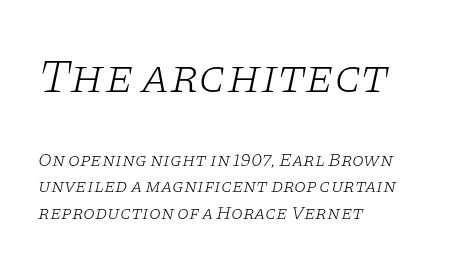
Q: Is the text bold? A: No.
Q: Is the text italic (slanted)? A: Yes, it leans right by about 11 degrees.
Q: Is the typeface a serif or a sans-serif typeface? A: Serif.
Q: Is the text underlined? A: No.
Q: How is the paragraph aligned? A: Left-aligned.
Q: Is the spacing between letters normal or unusually wide? A: Normal.
Q: Is the spacing between lines tight, normal or loose? A: Normal.
Q: Which block of text is set in a larger size, the first (top) or the second (bottom)? A: The first (top) one.
Q: Width (condensed, normal, or wide)? A: Wide.
Q: Stroke contrast? A: Low.
Q: x-height? A: Large.
Q: Monospaced? A: No.
